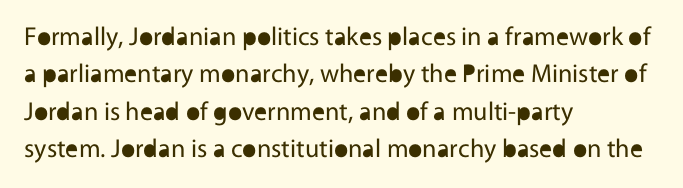
Q: Is the text bold? A: No.
Q: Is the text italic (slanted)? A: No, it is upright.
Q: Is the text underlined? A: No.
Q: How is the paragraph aligned? A: Left-aligned.
Q: Is the spacing between letters normal or unusually wide? A: Normal.
Q: Is the spacing between lines tight, normal or loose? A: Normal.
